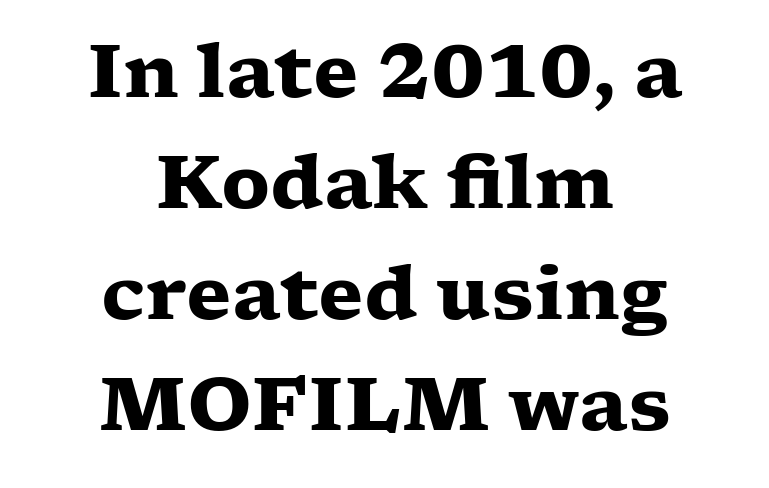
Q: Is the text bold? A: Yes.
Q: Is the text italic (slanted)? A: No, it is upright.
Q: Is the typeface a serif or a sans-serif typeface? A: Serif.
Q: Is the text underlined? A: No.
Q: How is the paragraph aligned? A: Centered.
Q: Is the spacing between letters normal or unusually wide? A: Normal.
Q: Is the spacing between lines tight, normal or loose? A: Normal.
Q: Width (condensed, normal, or wide)? A: Wide.
Q: Stroke contrast? A: Low.
Q: x-height? A: Medium.
Q: Monospaced? A: No.
